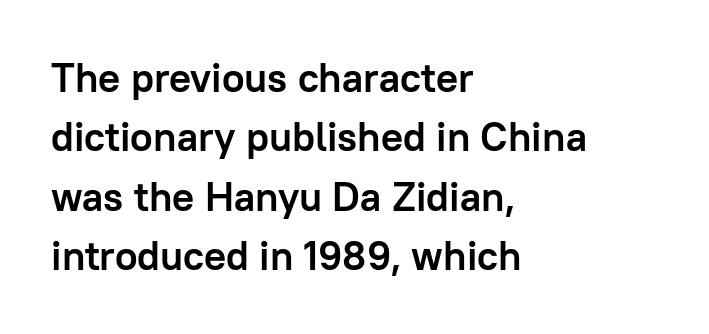
The rendering uses natural spacing where letterforms have individual widths. Every row of glyphs begins at an identical x-position on the left. The designer left line spacing at the default. Strong, thick strokes mark this as bold type. Grotesque or geometric, the face here clearly has no serifs.
